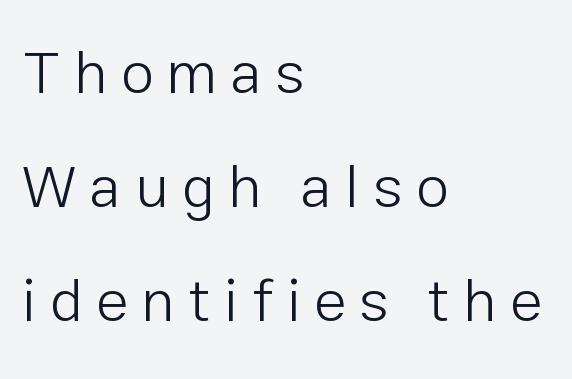
These lines are composed in type without serifs. Typeset ragged right — the left edge is the straight one. Here the designer chose a conventional face with non-uniform glyph widths. No letter is thick-stroked: the sample isn't bold.
